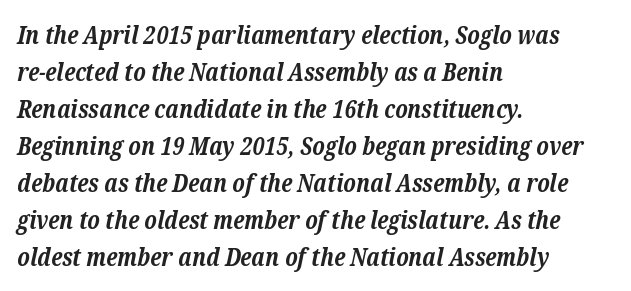
{"italic": "yes", "lean": "right", "slant_degrees": 12, "bold": "yes", "underline": "no", "align": "left", "line_spacing": "normal", "line_spacing_ratio": 1.48, "letter_spacing": "normal", "letter_spacing_em": 0.0, "glyph_px": 25}
